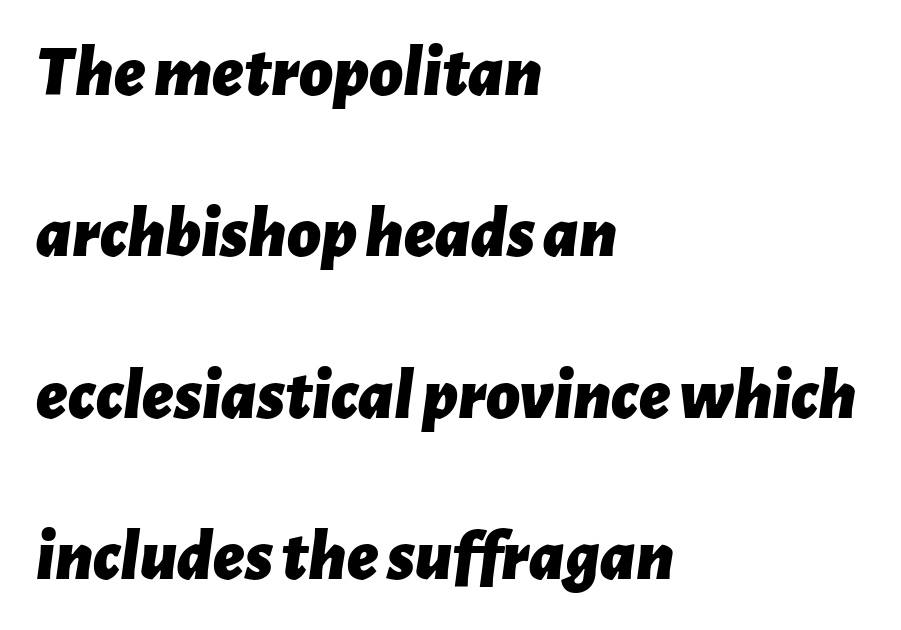
{"italic": "yes", "lean": "right", "slant_degrees": 7, "bold": "yes", "weight": "bold", "width": "normal", "stroke_contrast": "low", "x_height": "medium", "monospaced": "no", "underline": "no", "align": "left", "line_spacing": "loose", "line_spacing_ratio": 2.21, "letter_spacing": "normal", "letter_spacing_em": 0.0, "glyph_px": 73}
